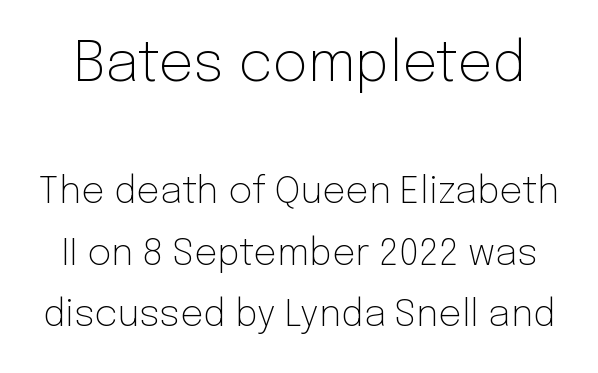
{"serif": "no", "italic": "no", "bold": "no", "weight": "light", "width": "normal", "stroke_contrast": "low", "x_height": "medium", "monospaced": "no", "underline": "no", "line_spacing": "normal", "line_spacing_ratio": 1.67, "letter_spacing": "normal", "letter_spacing_em": 0.0, "larger_block": "first", "size_ratio": 1.49, "glyph_px": 55}
